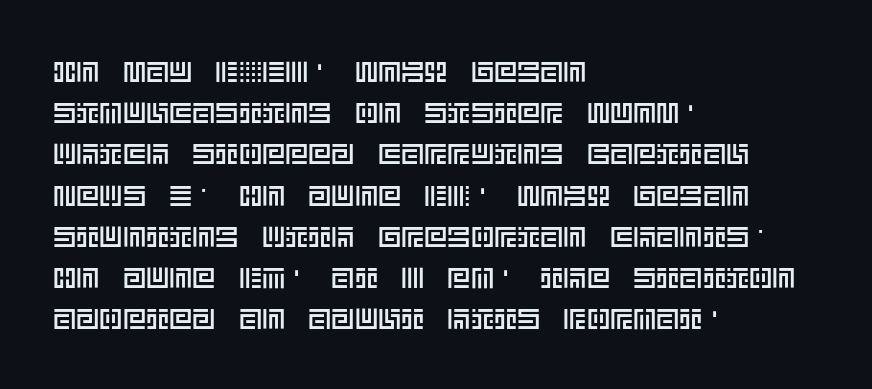
Q: Is the text italic (slanted)? A: No, it is upright.
Q: Is the text underlined? A: No.
Q: How is the paragraph aligned? A: Left-aligned.
Q: Is the spacing between letters normal or unusually wide? A: Normal.
Q: Is the spacing between lines tight, normal or loose? A: Normal.
Q: Width (condensed, normal, or wide)? A: Normal.
Q: x-height? A: Large.
